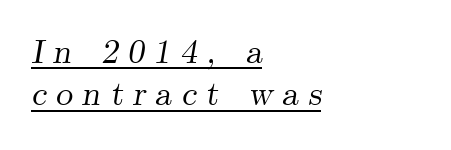
Q: Is the text italic (slanted)? A: Yes, it leans right by about 9 degrees.
Q: Is the typeface a serif or a sans-serif typeface? A: Serif.
Q: Is the text underlined? A: Yes.
Q: How is the paragraph aligned? A: Left-aligned.
Q: Is the spacing between letters normal or unusually wide? A: Unusually wide.
Q: Width (condensed, normal, or wide)? A: Normal.
Q: Stroke contrast? A: Medium.
Q: x-height? A: Small.
Q: Monospaced? A: No.
